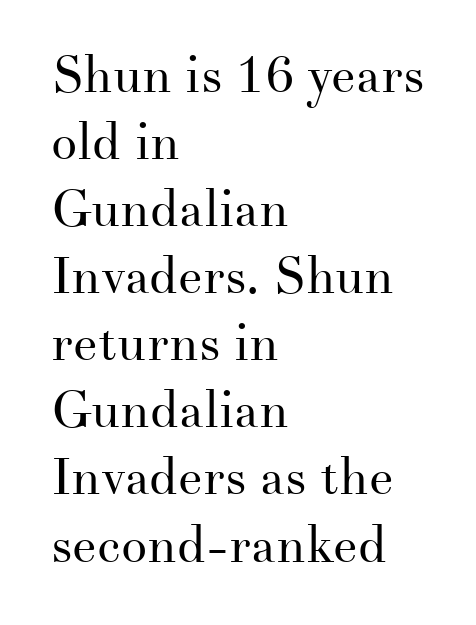
{"serif": "yes", "italic": "no", "bold": "no", "weight": "regular", "width": "normal", "stroke_contrast": "medium", "x_height": "small", "monospaced": "no", "underline": "no", "align": "left", "line_spacing": "normal", "line_spacing_ratio": 1.29, "letter_spacing": "normal", "letter_spacing_em": 0.0, "glyph_px": 52}
